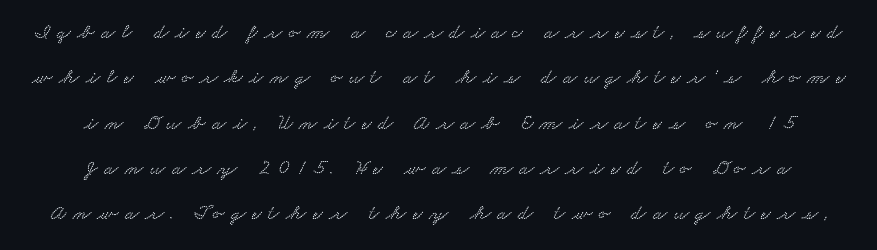
{"underline": "no", "line_spacing": "loose", "line_spacing_ratio": 2.16, "letter_spacing": "wide", "letter_spacing_em": 0.31, "glyph_px": 21}
